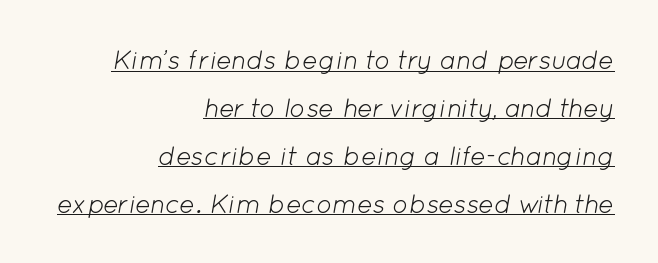
The image shows 26 px text type, italic (leaning right); set right-aligned, line spacing 1.84x, normal letter spacing, underlined.
